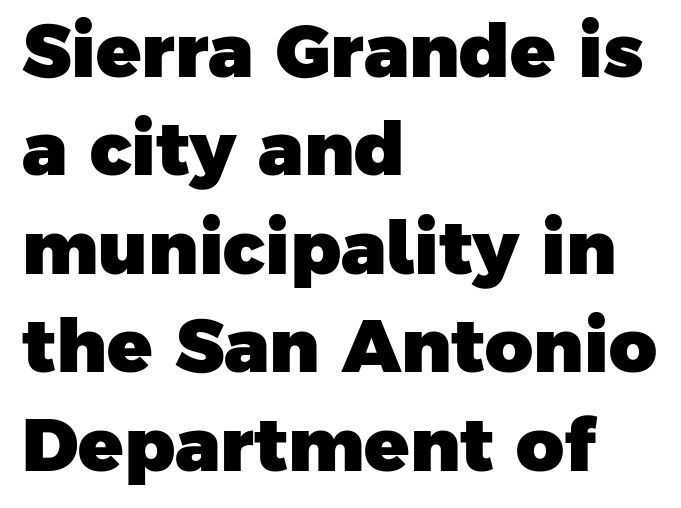
The typesetter chose a ragged-right arrangement here. The letters are bold, with thick, heavy strokes. The type is set solid horizontally, with unmodified tracking. Regular leading. Rule under the text: the space is simply empty.
